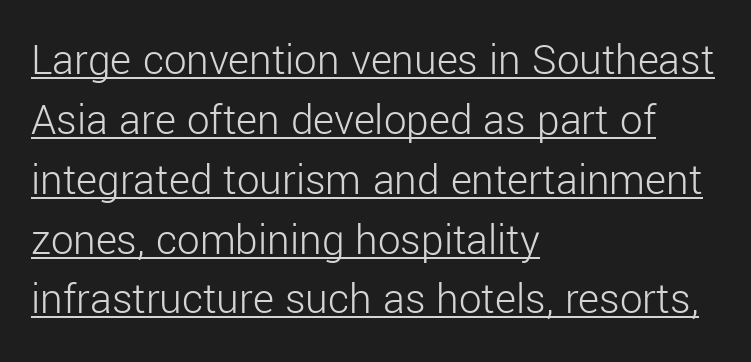
A typesetter would call this proportional, since set widths differ per character. Layout note: lines flush left. Stem width sits at or under what a default text font uses. Does extra space separate the letters? No, they use regular spacing. Ordinary non-slanted type is in use.
